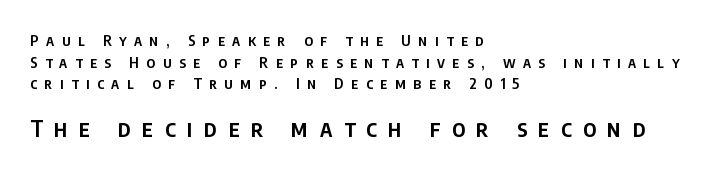
{"italic": "no", "bold": "semi", "underline": "no", "align": "left", "line_spacing": "normal", "line_spacing_ratio": 1.44, "letter_spacing": "wide", "letter_spacing_em": 0.5, "larger_block": "second", "size_ratio": 1.53, "glyph_px": 23}
